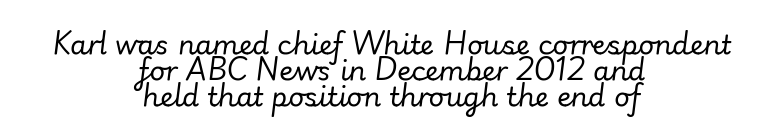
{"italic": "yes", "lean": "right", "slant_degrees": 7, "bold": "no", "underline": "no", "align": "center", "line_spacing": "tight", "line_spacing_ratio": 0.97, "letter_spacing": "normal", "letter_spacing_em": 0.0, "glyph_px": 27}
